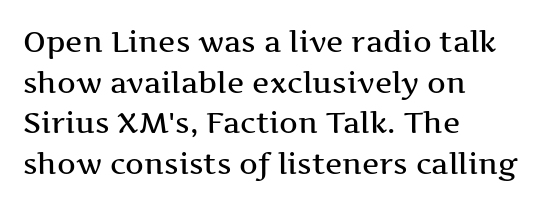
{"serif": "yes", "italic": "no", "width": "wide", "stroke_contrast": "medium", "x_height": "medium", "monospaced": "no", "underline": "no", "align": "left", "line_spacing": "normal", "line_spacing_ratio": 1.4, "letter_spacing": "normal", "letter_spacing_em": 0.0, "glyph_px": 29}
